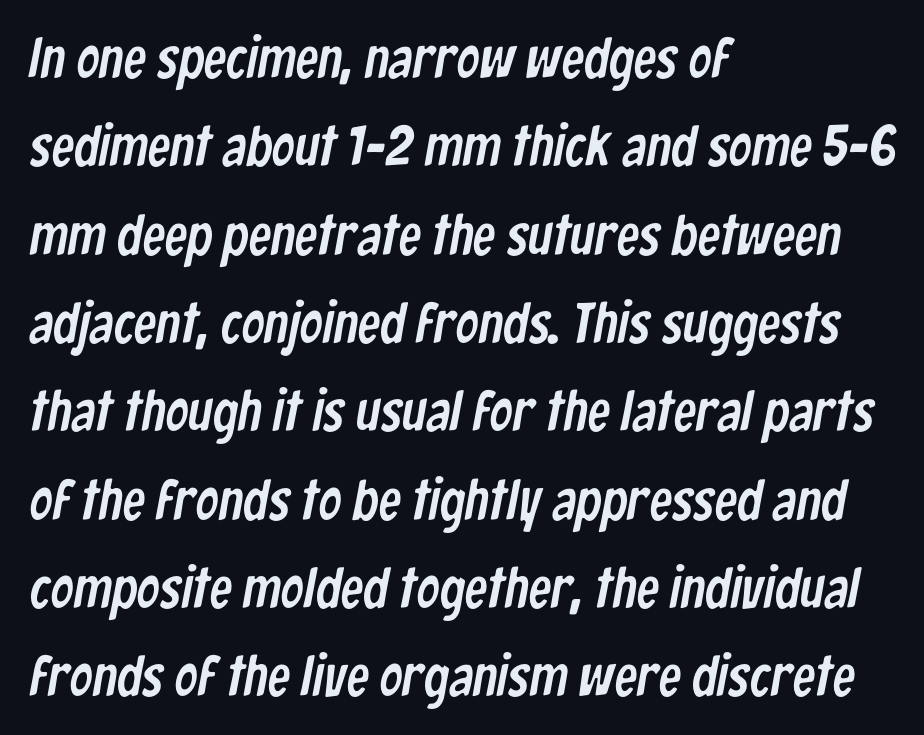
The image shows 57 px condensed sans-serif type; set left-aligned, normal line spacing (1.55x), normal letter spacing, not underlined; low stroke contrast and a medium x-height.
